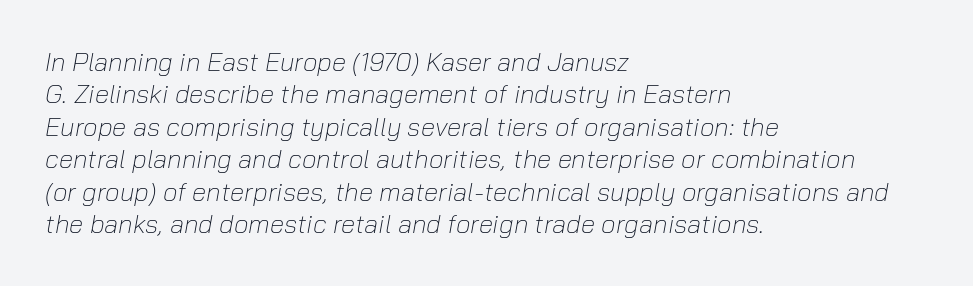
{"italic": "yes", "lean": "right", "slant_degrees": 10, "bold": "no", "underline": "no", "align": "left", "line_spacing": "normal", "line_spacing_ratio": 1.25, "letter_spacing": "normal", "letter_spacing_em": 0.0, "glyph_px": 26}
